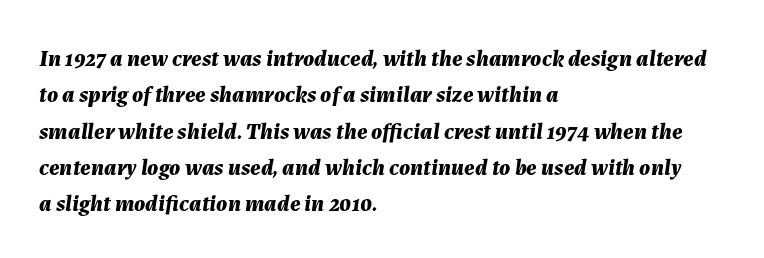
The image shows 23 px bold type, italic (leaning right); set left-aligned, normal line spacing (1.58x), normal letter spacing, not underlined.
